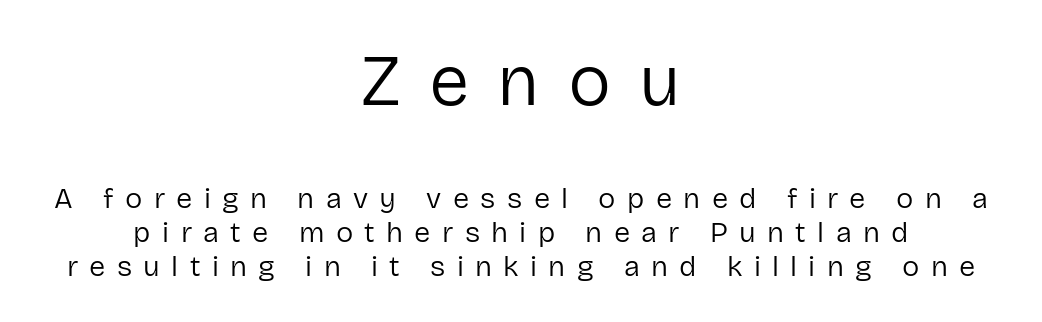
Someone cranked the tracking dial way up on this one. Which chunk is bigger? The first one — the top block dwarfs the bottom. You can tell it's not italic because the verticals are truly vertical. The string is rendered with underlining switched off.
